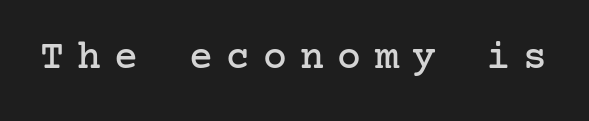
Q: Is the text italic (slanted)? A: No, it is upright.
Q: Is the typeface a serif or a sans-serif typeface? A: Serif.
Q: Is the text underlined? A: No.
Q: Is the spacing between letters normal or unusually wide? A: Unusually wide.
Q: Width (condensed, normal, or wide)? A: Normal.
Q: Stroke contrast? A: Low.
Q: x-height? A: Medium.
